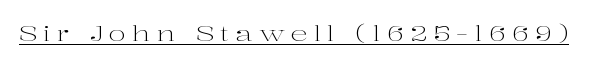
Q: Is the text bold? A: No.
Q: Is the text italic (slanted)? A: No, it is upright.
Q: Is the text underlined? A: Yes.
Q: Is the spacing between letters normal or unusually wide? A: Unusually wide.
